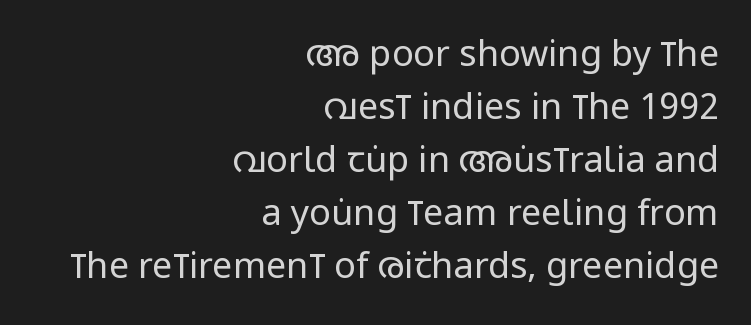
The image shows 36 px regular-weight, condensed sans-serif type, upright; set right-aligned, normal line spacing (1.47x), normal letter spacing, not underlined; low stroke contrast and a large x-height.
